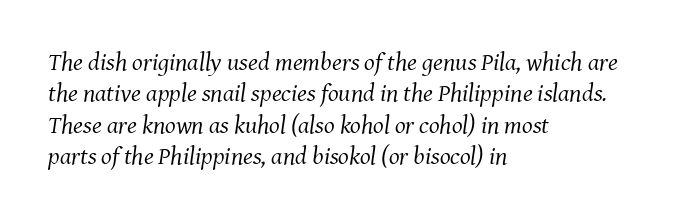
The image shows 25 px text type, italic (leaning right); set left-aligned, normal line spacing (1.26x), normal letter spacing, not underlined.
